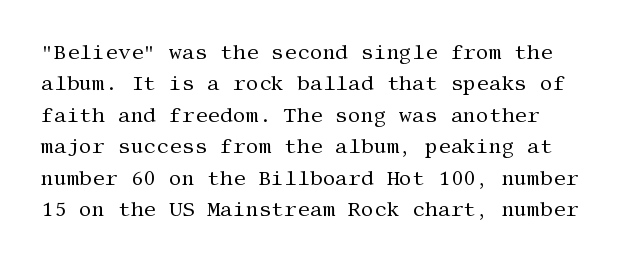
{"italic": "no", "bold": "no", "underline": "no", "align": "left", "line_spacing": "normal", "line_spacing_ratio": 1.57, "letter_spacing": "normal", "letter_spacing_em": 0.0, "glyph_px": 20}
